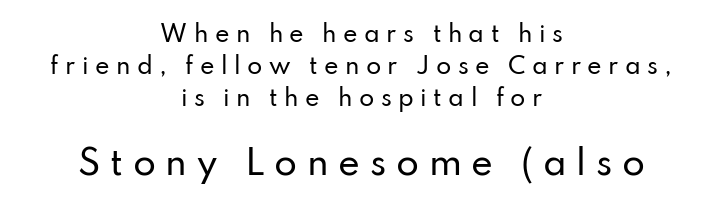
{"serif": "no", "italic": "no", "width": "normal", "stroke_contrast": "low", "x_height": "small", "monospaced": "no", "underline": "no", "align": "center", "line_spacing": "normal", "line_spacing_ratio": 1.46, "letter_spacing": "wide", "letter_spacing_em": 0.29, "larger_block": "second", "size_ratio": 1.5, "glyph_px": 33}
